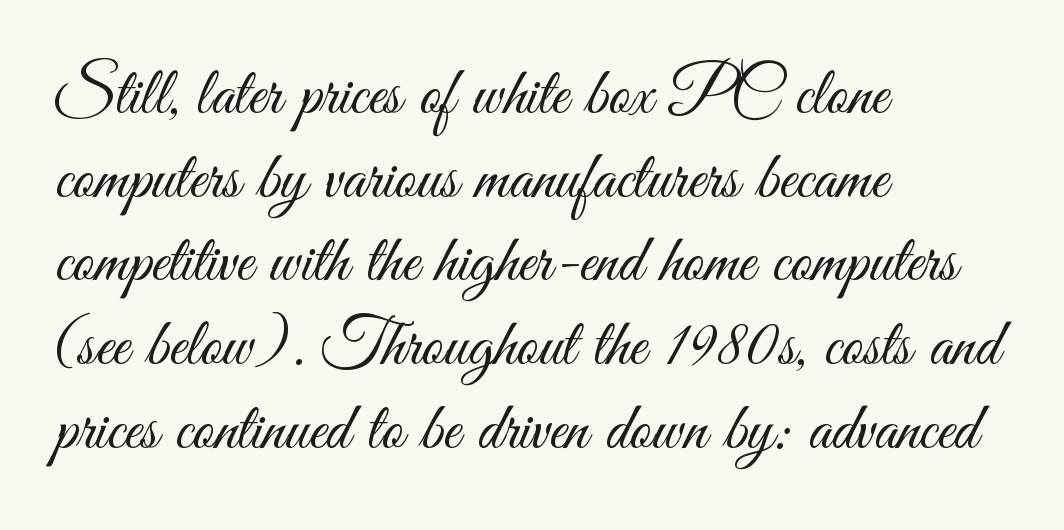
Q: Is the text bold? A: No.
Q: Is the text italic (slanted)? A: Yes.
Q: Is the typeface a serif or a sans-serif typeface? A: Sans-serif.
Q: Is the text underlined? A: No.
Q: How is the paragraph aligned? A: Left-aligned.
Q: Is the spacing between letters normal or unusually wide? A: Normal.
Q: Is the spacing between lines tight, normal or loose? A: Normal.
Q: Width (condensed, normal, or wide)? A: Condensed.
Q: Stroke contrast? A: Medium.
Q: x-height? A: Small.
Q: Monospaced? A: No.
